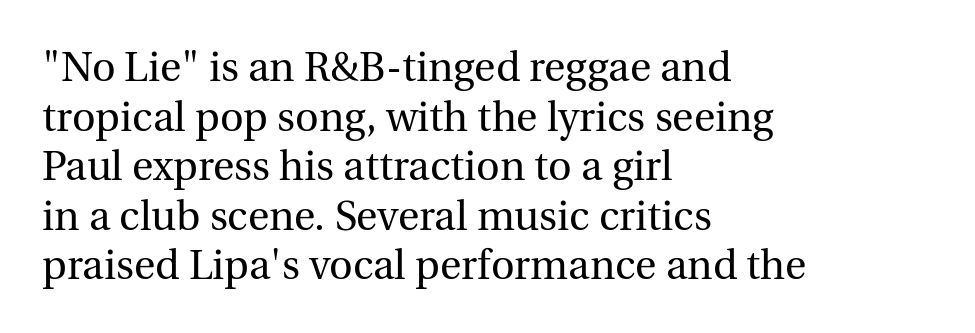
The image shows 41 px regular-weight serif type, upright; set left-aligned, line spacing 1.21x, normal letter spacing, not underlined; a medium x-height.
